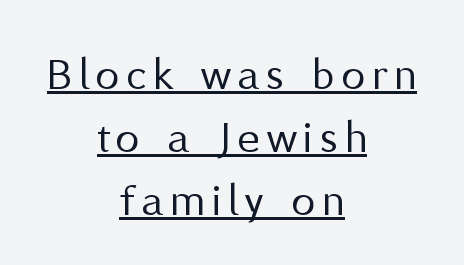
Q: Is the text bold? A: No.
Q: Is the text italic (slanted)? A: No, it is upright.
Q: Is the typeface a serif or a sans-serif typeface? A: Sans-serif.
Q: Is the text underlined? A: Yes.
Q: How is the paragraph aligned? A: Centered.
Q: Is the spacing between lines tight, normal or loose? A: Normal.
Q: Width (condensed, normal, or wide)? A: Normal.
Q: Stroke contrast? A: Medium.
Q: x-height? A: Medium.
Q: Monospaced? A: No.
